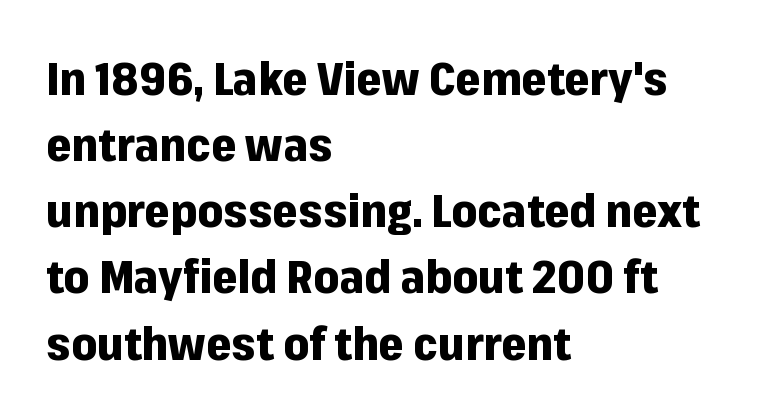
The image shows 45 px heavy sans-serif type, upright; set left-aligned, normal line spacing (1.47x), normal letter spacing, not underlined; low stroke contrast and a medium x-height.
